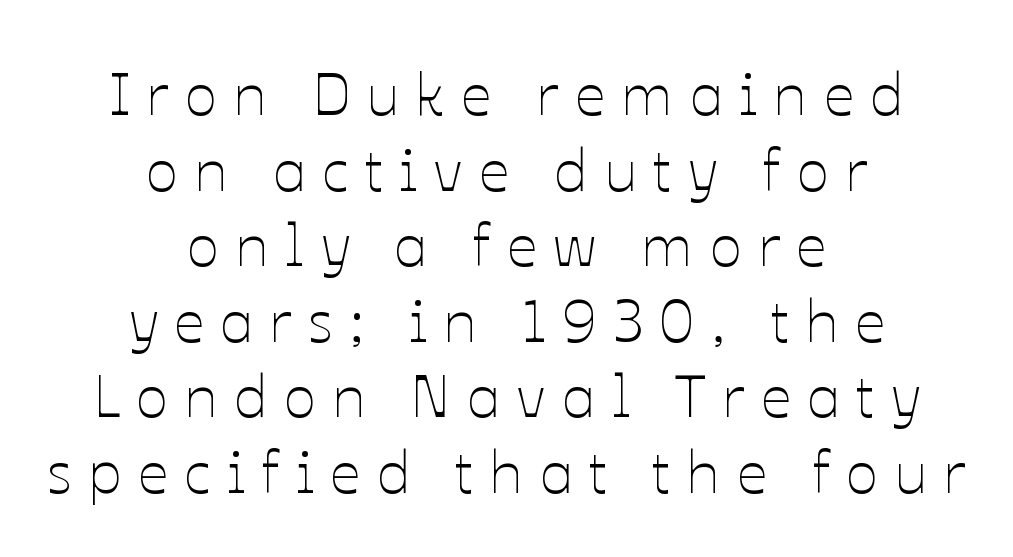
Q: Is the text bold? A: No.
Q: Is the text italic (slanted)? A: No, it is upright.
Q: Is the text underlined? A: No.
Q: How is the paragraph aligned? A: Centered.
Q: Is the spacing between letters normal or unusually wide? A: Unusually wide.
Q: Is the spacing between lines tight, normal or loose? A: Normal.
Q: Width (condensed, normal, or wide)? A: Normal.
Q: Stroke contrast? A: Low.
Q: x-height? A: Medium.
Q: Monospaced? A: No.
